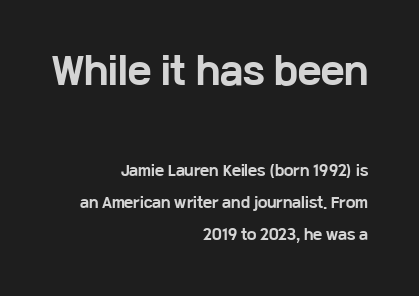
The image shows 36 px bold, wide sans-serif type, upright; set right-aligned, loose line spacing (2.29x), normal letter spacing, not underlined; the first (top) block is 2.57x larger; low stroke contrast and a medium x-height.
